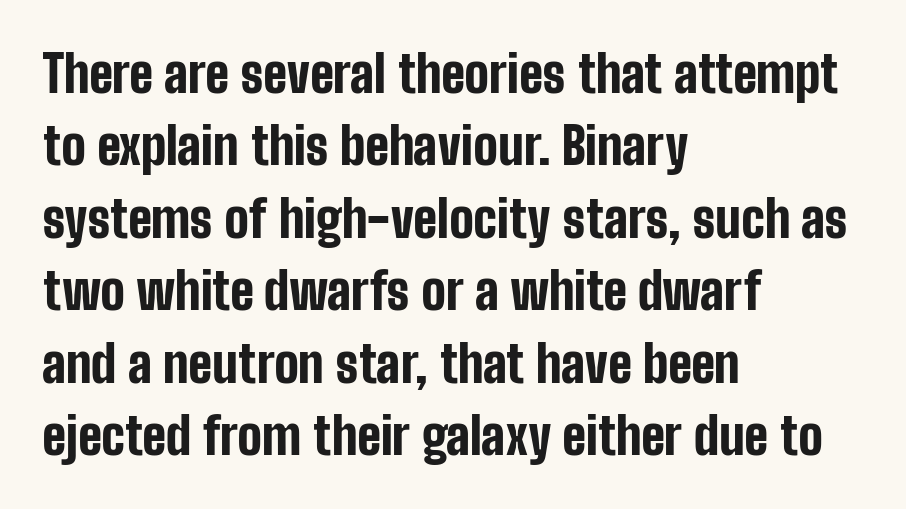
Looks like regular typesetting: each glyph gets only the width it needs. These lines were composed using upright roman letters. No extra tracking has been applied to these lines. The specimen omits any rule beneath the text block's lines. In terms of letterform style, serifs are entirely absent.
